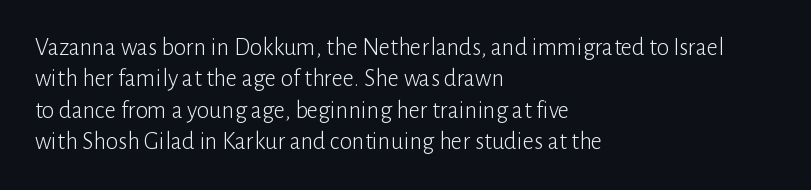
The image shows 25 px text type, upright; set left-aligned, normal line spacing (1.26x), normal letter spacing, not underlined.
